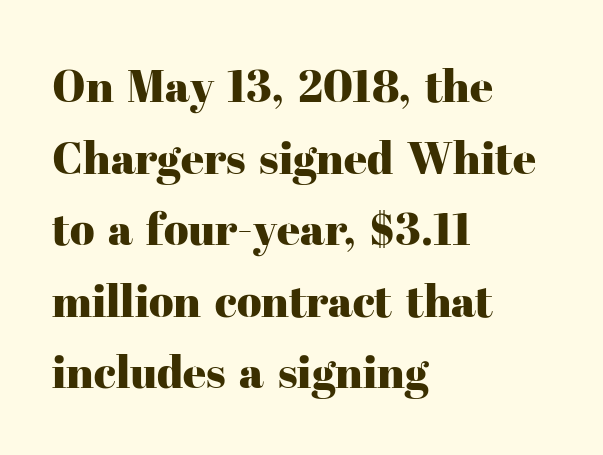
Check where the strokes stop: tiny serifs finish them off. Words appear dense and cohesive because spacing is normal. The lines are quadded left. Each row of text sits above clean, open space. These lines are rendered in a variable-pitch font.
